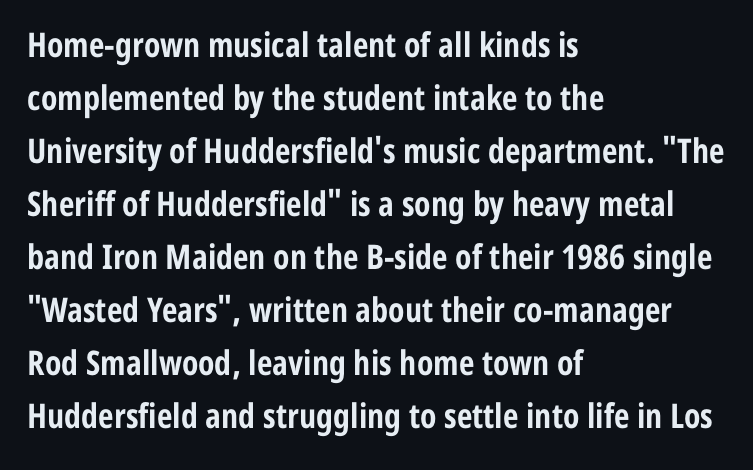
The rendering keeps characters at their native spacing. Typographically, this falls in the sans-serif category. Any mark beneath the type? The region is blank. Tall strokes in this sample are plumb rather than angled. A full-strength bold gives these letters their thick strokes. Reading down the block, your eye returns to a fixed left position each line.
